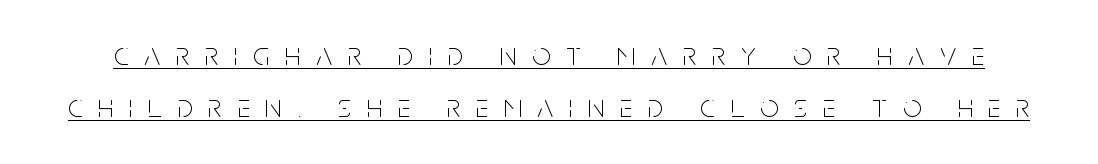
Q: Is the text bold? A: No.
Q: Is the text italic (slanted)? A: No, it is upright.
Q: Is the typeface a serif or a sans-serif typeface? A: Sans-serif.
Q: Is the text underlined? A: Yes.
Q: Is the spacing between letters normal or unusually wide? A: Unusually wide.
Q: Is the spacing between lines tight, normal or loose? A: Normal.
Q: Width (condensed, normal, or wide)? A: Condensed.
Q: Stroke contrast? A: Low.
Q: x-height? A: Large.
Q: Monospaced? A: No.
